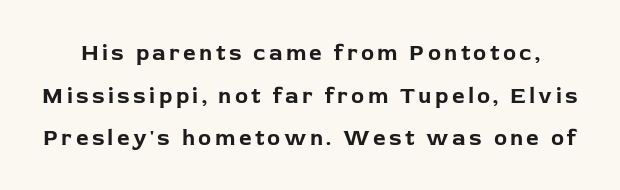
{"italic": "no", "bold": "yes", "underline": "no", "line_spacing": "loose", "line_spacing_ratio": 1.94, "glyph_px": 22}
